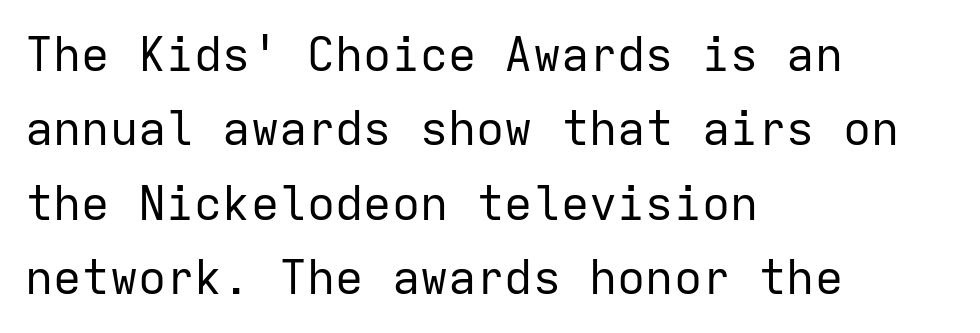
The type sits square on the baseline with zero lean. Tracking here is standard; glyphs follow each other at the usual distance. Stroke mass is kept to a normal reading level or below. Do the characters align in a grid? Yes, the font is monospaced.
